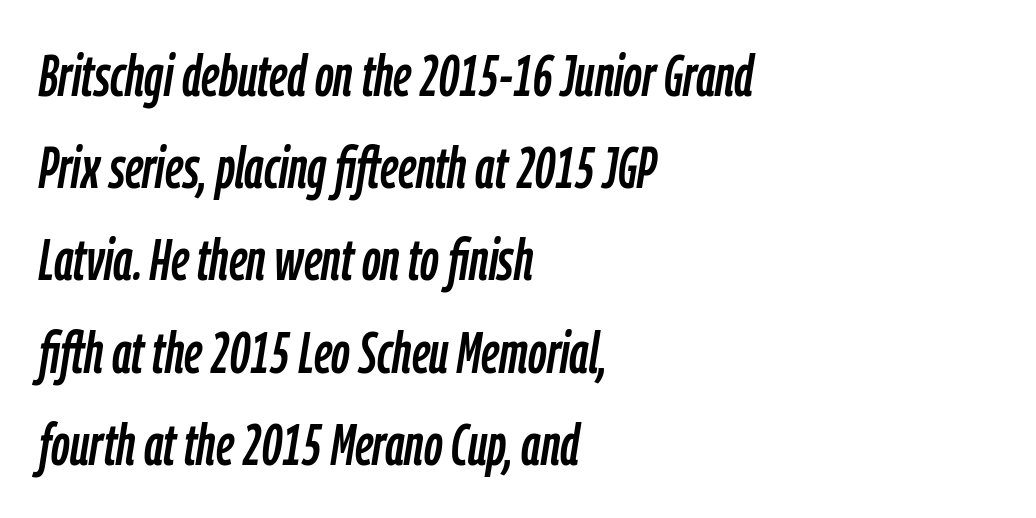
The image shows 58 px condensed type, italic (leaning right); set left-aligned, normal line spacing (1.59x), normal letter spacing, not underlined; low stroke contrast and a medium x-height.
